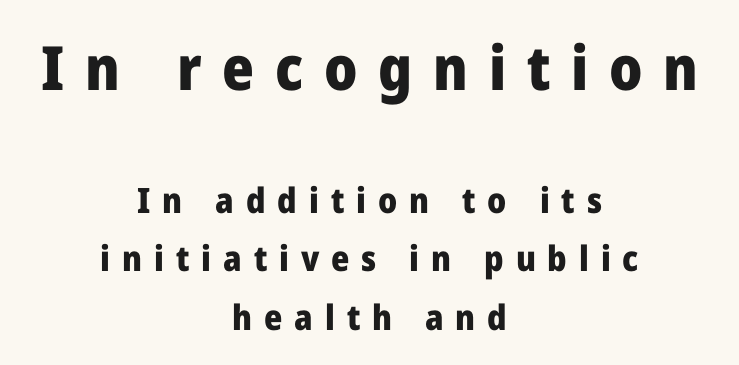
Q: Is the text bold? A: Yes.
Q: Is the text italic (slanted)? A: No, it is upright.
Q: Is the typeface a serif or a sans-serif typeface? A: Sans-serif.
Q: Is the text underlined? A: No.
Q: How is the paragraph aligned? A: Centered.
Q: Is the spacing between letters normal or unusually wide? A: Unusually wide.
Q: Is the spacing between lines tight, normal or loose? A: Normal.
Q: Which block of text is set in a larger size, the first (top) or the second (bottom)? A: The first (top) one.
Q: Width (condensed, normal, or wide)? A: Normal.
Q: Stroke contrast? A: Low.
Q: x-height? A: Medium.
Q: Monospaced? A: No.
